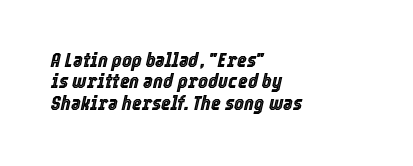
The image shows 21 px text type, italic (leaning right); set left-aligned, tight line spacing (1.02x), normal letter spacing, not underlined.
